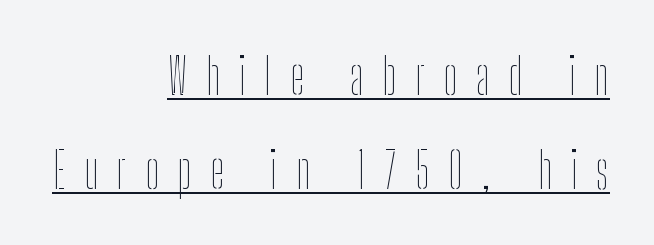
{"italic": "no", "bold": "no", "weight": "thin", "width": "condensed", "stroke_contrast": "low", "x_height": "medium", "monospaced": "no", "underline": "yes", "align": "right", "line_spacing_ratio": 1.88, "letter_spacing": "wide", "letter_spacing_em": 0.37, "glyph_px": 50}
